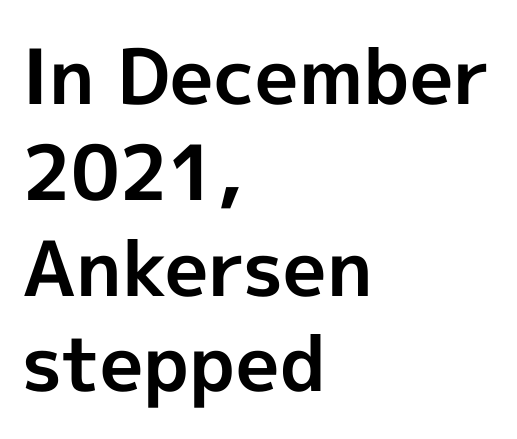
Q: Is the text bold? A: Yes.
Q: Is the text italic (slanted)? A: No, it is upright.
Q: Is the typeface a serif or a sans-serif typeface? A: Sans-serif.
Q: Is the text underlined? A: No.
Q: How is the paragraph aligned? A: Left-aligned.
Q: Is the spacing between letters normal or unusually wide? A: Normal.
Q: Is the spacing between lines tight, normal or loose? A: Normal.
Q: Width (condensed, normal, or wide)? A: Normal.
Q: x-height? A: Medium.
Q: Monospaced? A: No.
